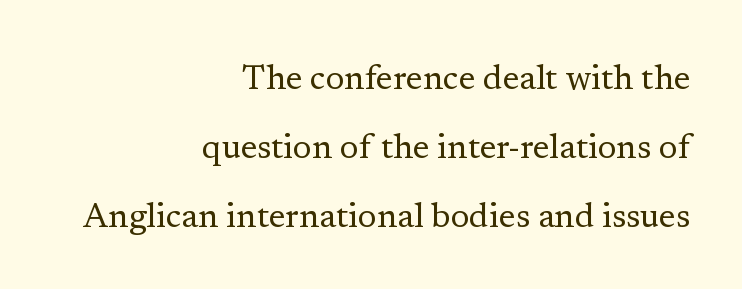
The image shows 34 px regular-weight serif type, upright; set right-aligned, loose line spacing (2.03x), normal letter spacing, not underlined; low stroke contrast and a medium x-height.
